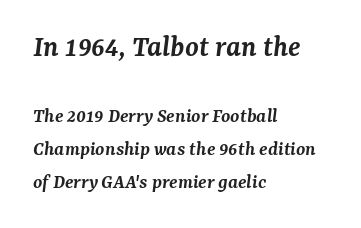
Q: Is the text bold? A: Semi-bold.
Q: Is the text italic (slanted)? A: Yes, it leans right by about 7 degrees.
Q: Is the typeface a serif or a sans-serif typeface? A: Serif.
Q: Is the text underlined? A: No.
Q: How is the paragraph aligned? A: Left-aligned.
Q: Is the spacing between letters normal or unusually wide? A: Normal.
Q: Is the spacing between lines tight, normal or loose? A: Normal.
Q: Which block of text is set in a larger size, the first (top) or the second (bottom)? A: The first (top) one.
Q: Width (condensed, normal, or wide)? A: Normal.
Q: Stroke contrast? A: Medium.
Q: x-height? A: Medium.
Q: Monospaced? A: No.
